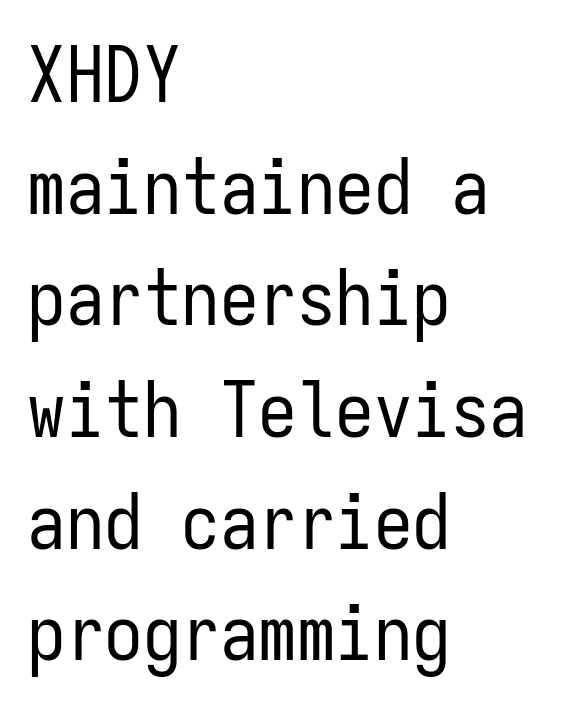
The passage shown is typeset with a sans-serif family. Each letter, wide or thin by design, is forced into the same width here. The space directly below the letters is spotless. No heavy texture on the line: the type isn't bold. Horizontal bands of white between lines are of average thickness. The text block is weighted toward the left margin, trailing off unevenly rightward.
